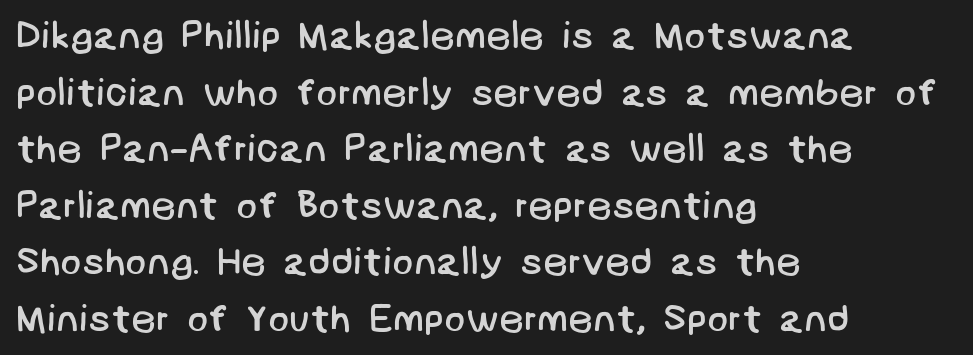
Q: Is the text bold? A: No.
Q: Is the typeface a serif or a sans-serif typeface? A: Sans-serif.
Q: Is the text underlined? A: No.
Q: How is the paragraph aligned? A: Left-aligned.
Q: Is the spacing between letters normal or unusually wide? A: Normal.
Q: Is the spacing between lines tight, normal or loose? A: Normal.
Q: Width (condensed, normal, or wide)? A: Normal.
Q: Stroke contrast? A: Low.
Q: x-height? A: Large.
